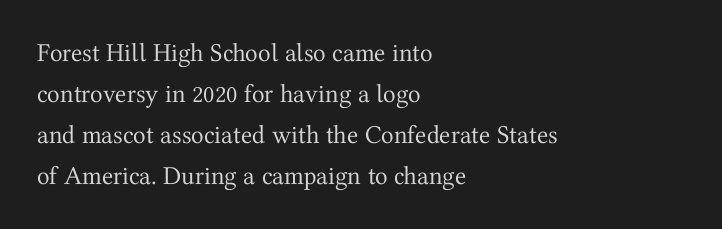
{"italic": "no", "bold": "no", "underline": "no", "align": "left", "line_spacing": "normal", "line_spacing_ratio": 1.58, "letter_spacing": "normal", "letter_spacing_em": 0.0, "glyph_px": 26}
